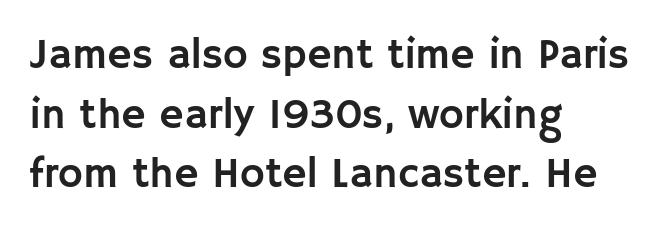
Do the characters align in a grid? No, the font is proportional. Regarding serifs, this sample does without them. Line starts are locked; line ends wander. The tracking reads as untouched default to a designer's eye.
